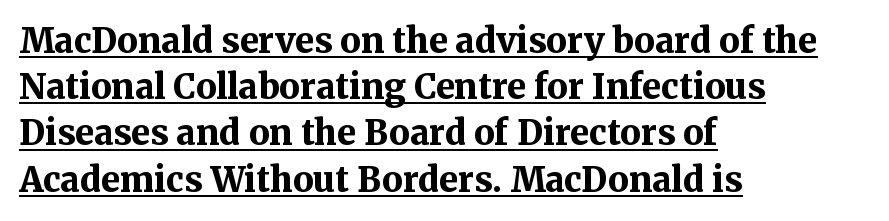
{"serif": "yes", "italic": "no", "bold": "yes", "weight": "bold", "width": "normal", "stroke_contrast": "medium", "x_height": "medium", "monospaced": "no", "underline": "yes", "align": "left", "line_spacing": "normal", "line_spacing_ratio": 1.36, "letter_spacing": "normal", "letter_spacing_em": 0.0, "glyph_px": 34}
